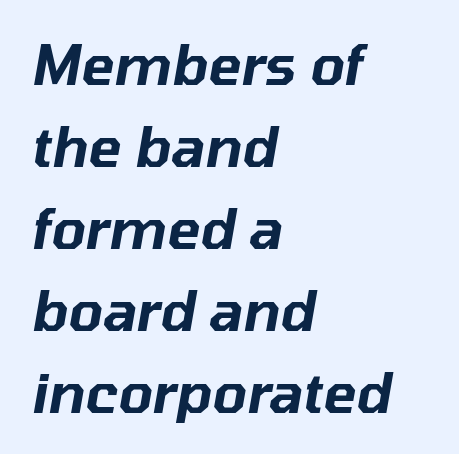
Q: Is the text italic (slanted)? A: Yes, it leans right by about 10 degrees.
Q: Is the text underlined? A: No.
Q: How is the paragraph aligned? A: Left-aligned.
Q: Is the spacing between letters normal or unusually wide? A: Normal.
Q: Is the spacing between lines tight, normal or loose? A: Normal.
Q: Width (condensed, normal, or wide)? A: Normal.
Q: Stroke contrast? A: Low.
Q: x-height? A: Medium.
Q: Monospaced? A: No.
